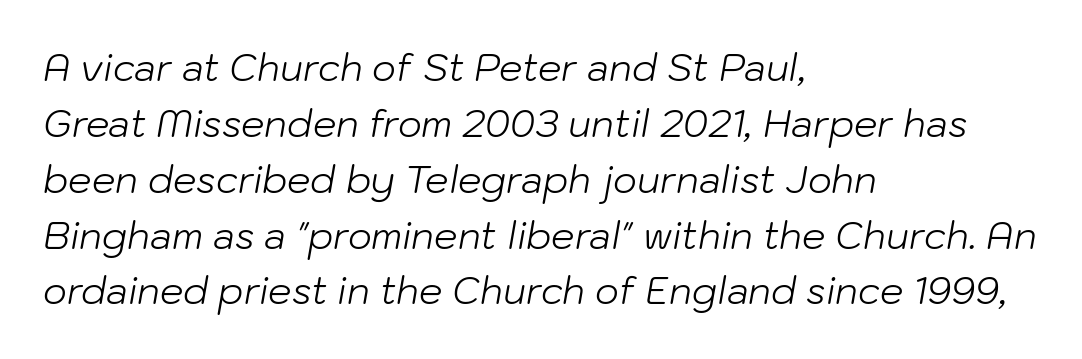
Q: Is the text bold? A: No.
Q: Is the text italic (slanted)? A: Yes, it leans right by about 10 degrees.
Q: Is the text underlined? A: No.
Q: How is the paragraph aligned? A: Left-aligned.
Q: Is the spacing between letters normal or unusually wide? A: Normal.
Q: Is the spacing between lines tight, normal or loose? A: Normal.
Q: Width (condensed, normal, or wide)? A: Normal.
Q: Stroke contrast? A: Low.
Q: x-height? A: Medium.
Q: Monospaced? A: No.
